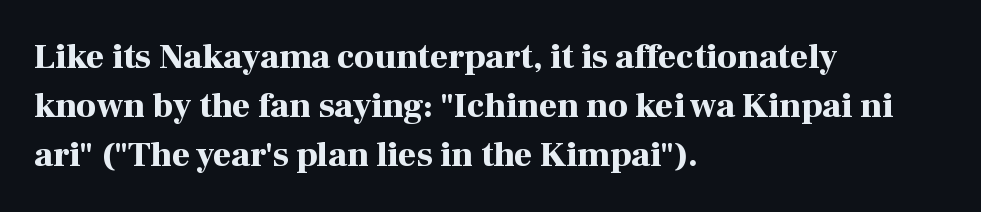
The image shows 35 px bold serif type, upright; set left-aligned, normal line spacing (1.4x), normal letter spacing, not underlined; high stroke contrast and a medium x-height.
